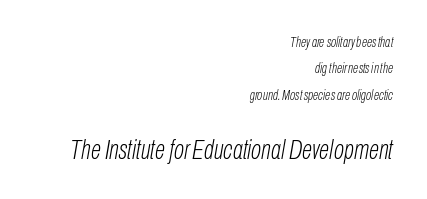
{"italic": "yes", "lean": "right", "slant_degrees": 10, "bold": "no", "underline": "no", "align": "right", "line_spacing_ratio": 1.89, "letter_spacing": "normal", "letter_spacing_em": 0.0, "larger_block": "second", "size_ratio": 1.93, "glyph_px": 27}
